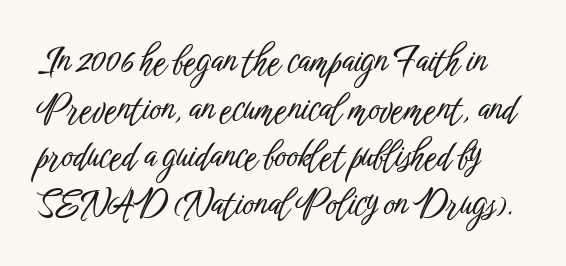
{"serif": "no", "width": "condensed", "stroke_contrast": "low", "x_height": "medium", "monospaced": "no", "underline": "no", "line_spacing": "normal", "line_spacing_ratio": 1.36, "letter_spacing": "normal", "letter_spacing_em": 0.0, "glyph_px": 35}
